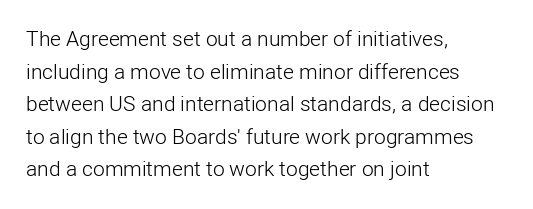
The image shows 21 px text type, upright; set left-aligned, normal line spacing (1.55x), normal letter spacing, not underlined.
